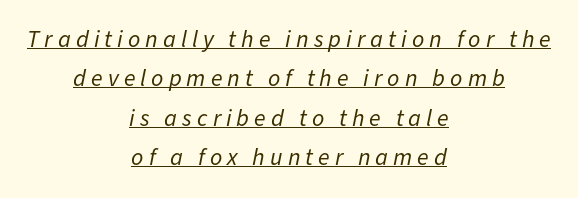
{"italic": "yes", "lean": "right", "slant_degrees": 11, "bold": "no", "underline": "yes", "align": "center", "line_spacing": "normal", "line_spacing_ratio": 1.64, "letter_spacing": "wide", "letter_spacing_em": 0.21, "glyph_px": 24}
